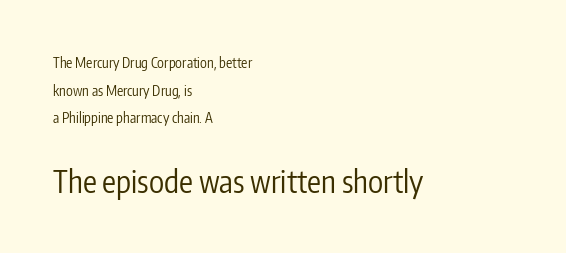
{"serif": "no", "italic": "no", "bold": "no", "weight": "regular", "width": "condensed", "stroke_contrast": "low", "x_height": "medium", "monospaced": "no", "underline": "no", "align": "left", "line_spacing": "loose", "line_spacing_ratio": 1.97, "letter_spacing": "normal", "letter_spacing_em": 0.0, "larger_block": "second", "size_ratio": 2.21, "glyph_px": 31}
